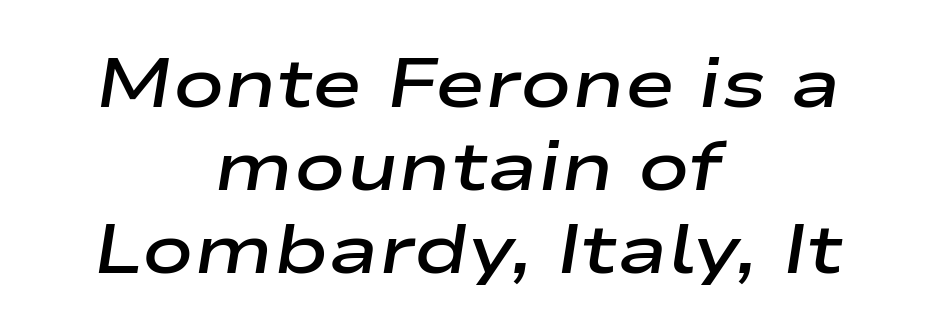
The whitespace from short lines is split evenly between both sides. Is this a fixed-width face? No — the glyphs have proportional, varying widths. Decoration check: the copy has no underline. The glyphs look as if they've been sheared to an angle.
